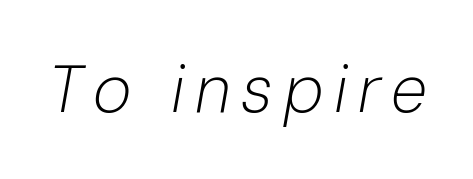
{"italic": "yes", "lean": "right", "slant_degrees": 10, "bold": "no", "weight": "light", "width": "normal", "stroke_contrast": "low", "x_height": "medium", "monospaced": "no", "underline": "no", "glyph_px": 66}
